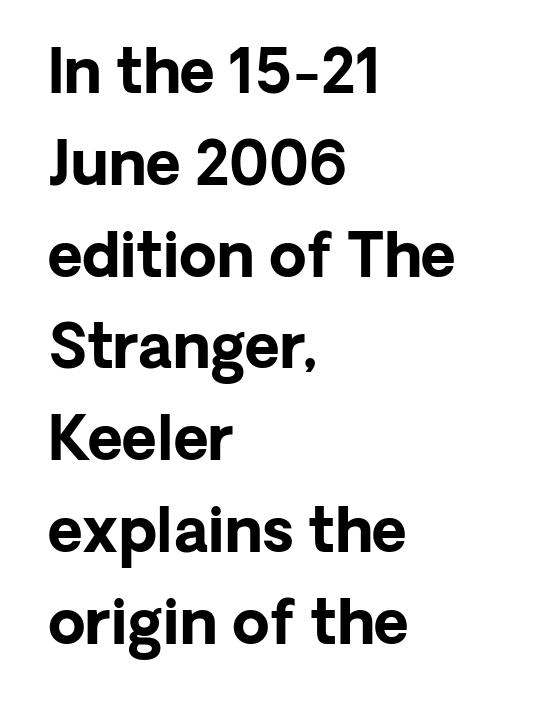
The image shows 60 px bold sans-serif type, upright; set left-aligned, normal line spacing (1.53x), normal letter spacing, not underlined; low stroke contrast and a medium x-height.
